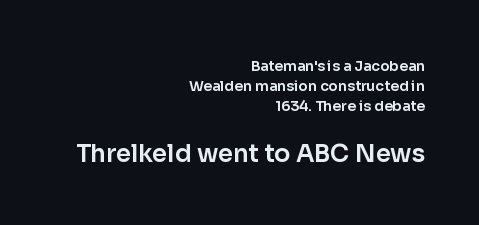
{"italic": "no", "underline": "no", "align": "right", "line_spacing": "normal", "line_spacing_ratio": 1.43, "letter_spacing": "normal", "letter_spacing_em": 0.0, "larger_block": "second", "size_ratio": 1.71, "glyph_px": 24}
